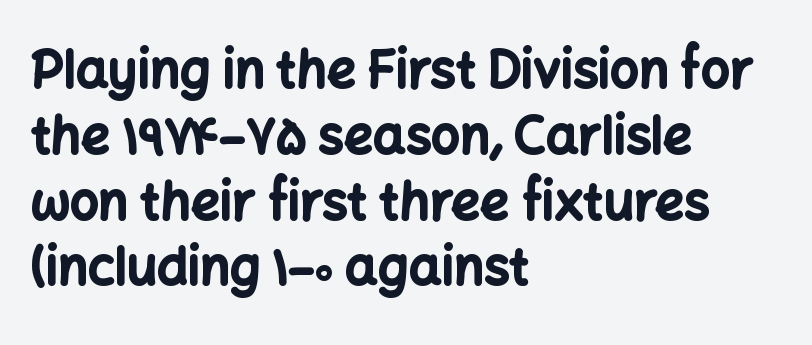
{"serif": "no", "italic": "no", "bold": "yes", "weight": "bold", "width": "normal", "stroke_contrast": "low", "x_height": "medium", "monospaced": "no", "underline": "no", "align": "left", "line_spacing": "normal", "line_spacing_ratio": 1.29, "letter_spacing": "normal", "letter_spacing_em": 0.0, "glyph_px": 51}
